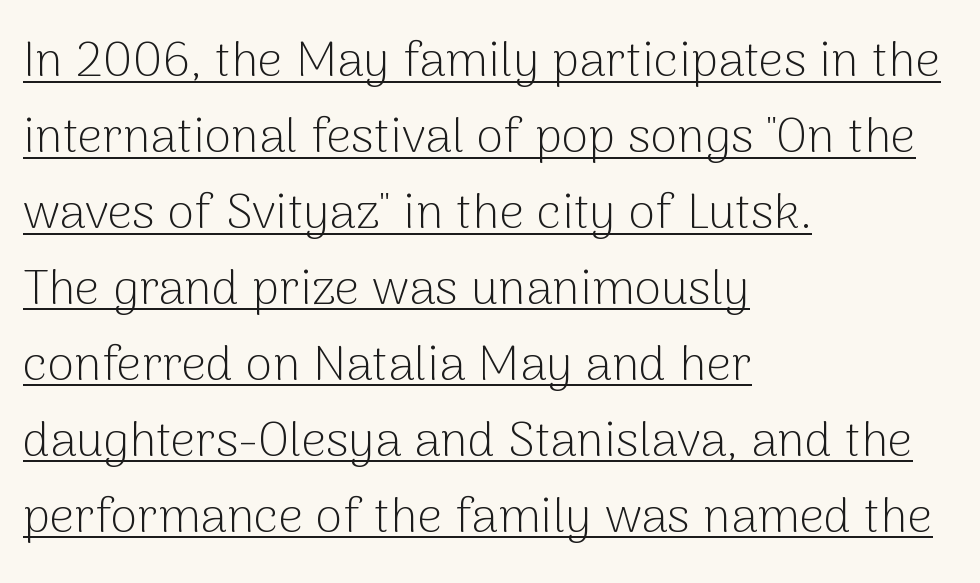
Q: Is the text bold? A: No.
Q: Is the text italic (slanted)? A: No, it is upright.
Q: Is the typeface a serif or a sans-serif typeface? A: Sans-serif.
Q: Is the text underlined? A: Yes.
Q: How is the paragraph aligned? A: Left-aligned.
Q: Is the spacing between letters normal or unusually wide? A: Normal.
Q: Is the spacing between lines tight, normal or loose? A: Normal.
Q: Width (condensed, normal, or wide)? A: Normal.
Q: Stroke contrast? A: Low.
Q: x-height? A: Medium.
Q: Monospaced? A: No.
